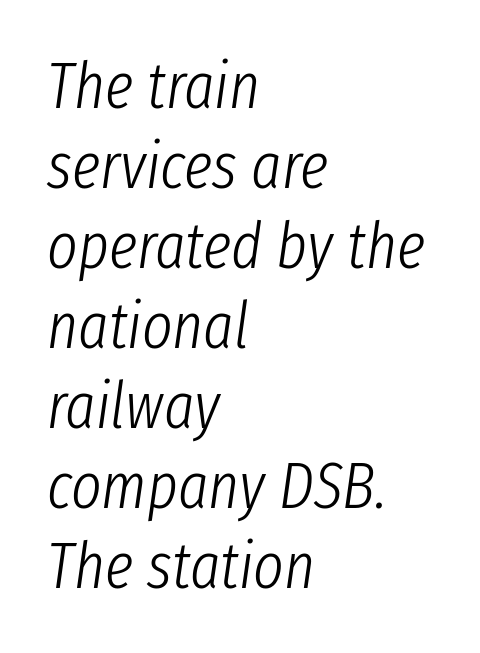
The ragged edge is on the right, which tells us the setting is flush left. A clean baseline with only descenders dipping below it. Is this a fixed-width face? No — the glyphs have proportional, varying widths. Stem width sits at or under what a default text font uses. Compared with ordinary roman type, these characters are visibly tilted. There is no visible air inserted between adjacent glyphs.
